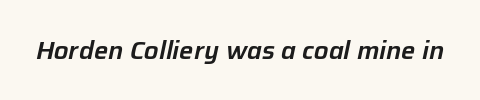
{"italic": "yes", "lean": "right", "slant_degrees": 12, "underline": "no", "letter_spacing": "normal", "letter_spacing_em": 0.0, "glyph_px": 25}
